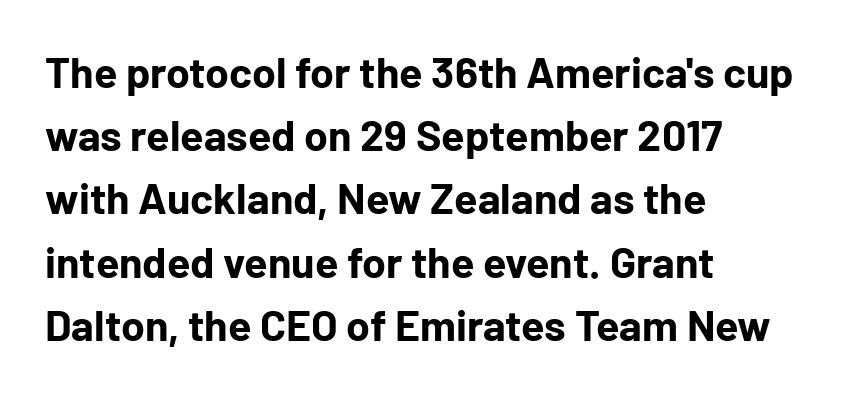
{"serif": "no", "italic": "no", "bold": "yes", "weight": "bold", "width": "normal", "stroke_contrast": "low", "x_height": "medium", "monospaced": "no", "underline": "no", "align": "left", "line_spacing": "normal", "line_spacing_ratio": 1.47, "letter_spacing": "normal", "letter_spacing_em": 0.0, "glyph_px": 43}
